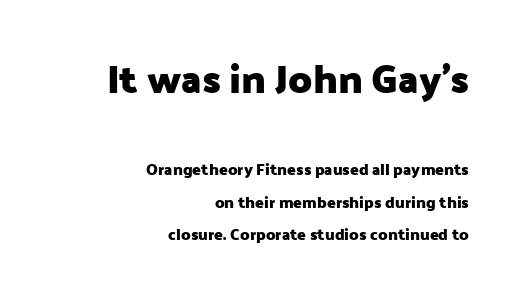
{"serif": "no", "italic": "no", "bold": "yes", "weight": "heavy", "width": "normal", "stroke_contrast": "low", "x_height": "medium", "monospaced": "no", "underline": "no", "align": "right", "line_spacing": "loose", "line_spacing_ratio": 2.03, "letter_spacing": "normal", "letter_spacing_em": 0.0, "larger_block": "first", "size_ratio": 2.5, "glyph_px": 40}
